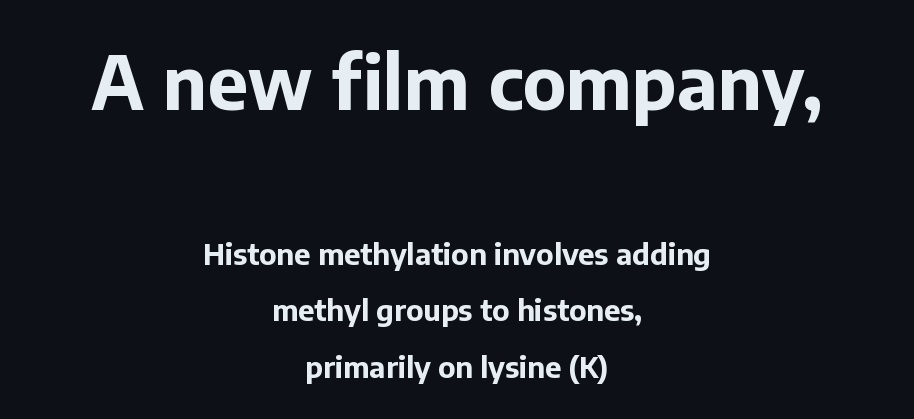
The image shows 73 px bold sans-serif type, upright; set centered, loose line spacing (1.95x), normal letter spacing, not underlined; the first (top) block is 2.52x larger; low stroke contrast and a medium x-height.
